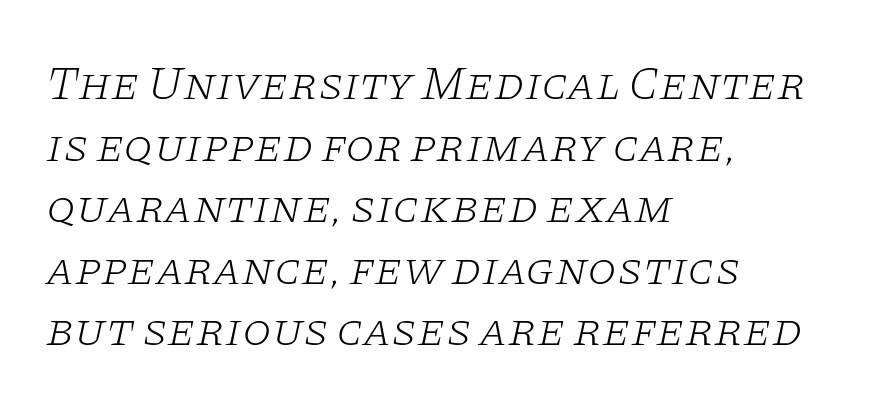
The image shows 47 px light, wide serif type, italic (leaning right); set left-aligned, normal line spacing (1.31x), normal letter spacing, not underlined; low stroke contrast and a large x-height.
